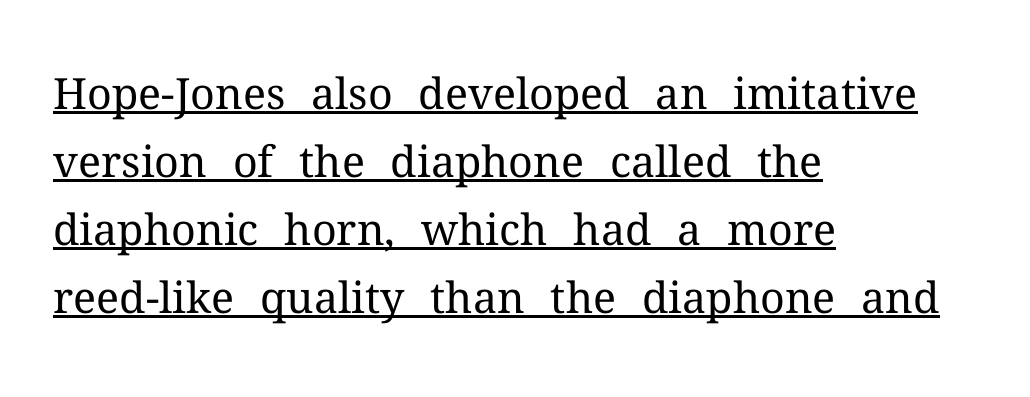
{"serif": "yes", "italic": "no", "bold": "no", "weight": "regular", "width": "normal", "stroke_contrast": "medium", "x_height": "medium", "monospaced": "no", "underline": "yes", "align": "left", "line_spacing": "normal", "line_spacing_ratio": 1.58, "letter_spacing": "normal", "letter_spacing_em": 0.0, "glyph_px": 43}
